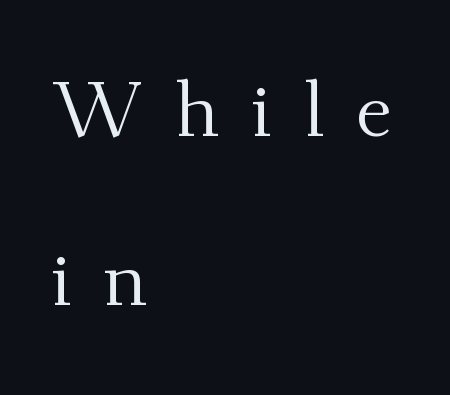
The image shows 77 px regular-weight serif type, upright; set left-aligned, loose line spacing (2.19x), unusually wide letter spacing (+0.42 em), not underlined; medium stroke contrast and a small x-height.
